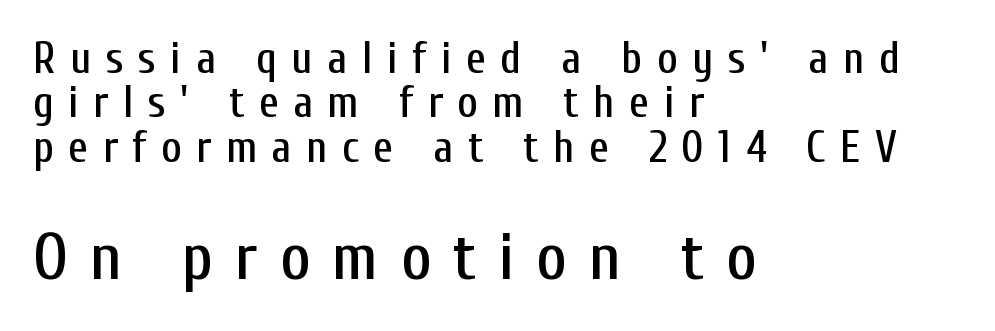
{"serif": "no", "italic": "no", "width": "condensed", "stroke_contrast": "low", "x_height": "medium", "monospaced": "no", "underline": "no", "align": "left", "line_spacing": "tight", "line_spacing_ratio": 1.01, "letter_spacing": "wide", "letter_spacing_em": 0.33, "larger_block": "second", "size_ratio": 1.5, "glyph_px": 66}
